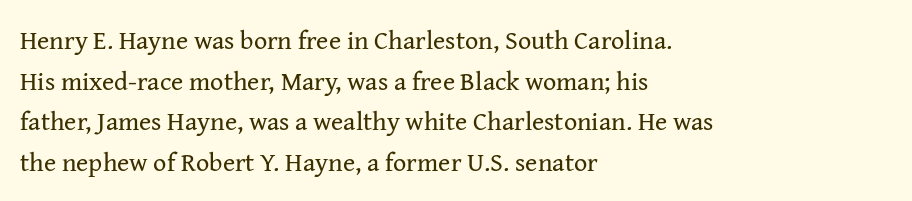
The image shows 26 px text type, upright; set left-aligned, normal line spacing (1.56x), normal letter spacing, not underlined.
